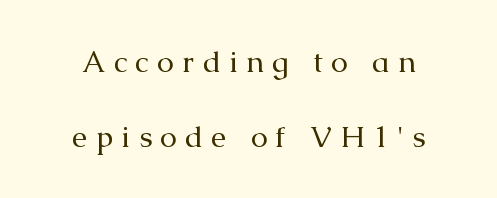
When letters stand straight like this, we call the style roman or upright. The type is letterspaced generously, with wide tracking. The space between consecutive lines is lavish. This sample has the flowing, uneven cadence of proportional lettering.
